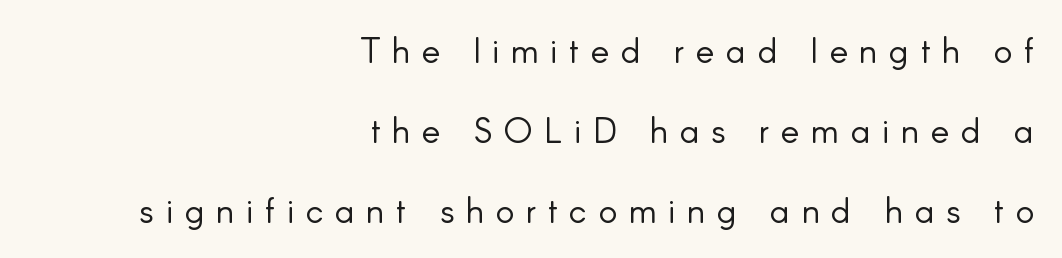
One glance says open: line gaps are wider than usual. You could only call the tracking loose — the letters float apart. In terms of posture, this sample is upright. Is this a sans? Yes — the strokes have no serifs. The area under the type is left untouched. The font sits on the lighter half of the weight spectrum, regular included.
